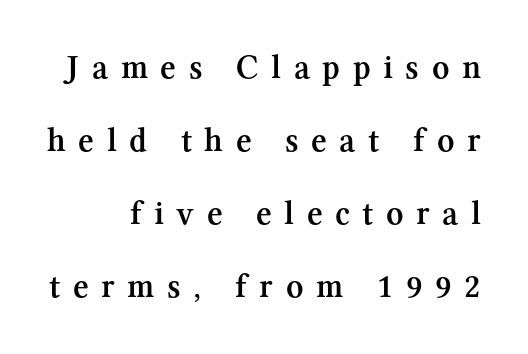
Q: Is the text bold? A: Semi-bold.
Q: Is the text italic (slanted)? A: No, it is upright.
Q: Is the typeface a serif or a sans-serif typeface? A: Serif.
Q: Is the text underlined? A: No.
Q: Is the spacing between letters normal or unusually wide? A: Unusually wide.
Q: Is the spacing between lines tight, normal or loose? A: Loose.
Q: Width (condensed, normal, or wide)? A: Normal.
Q: Stroke contrast? A: Medium.
Q: x-height? A: Medium.
Q: Monospaced? A: No.
